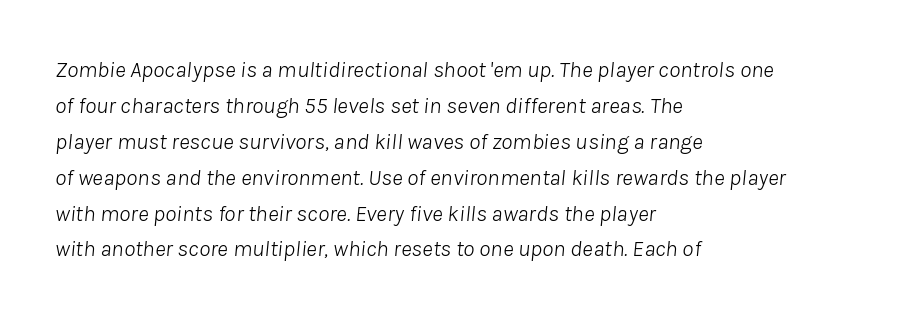
{"italic": "yes", "lean": "right", "slant_degrees": 8, "bold": "no", "underline": "no", "align": "left", "line_spacing": "normal", "line_spacing_ratio": 1.56, "letter_spacing": "normal", "letter_spacing_em": 0.0, "glyph_px": 23}
